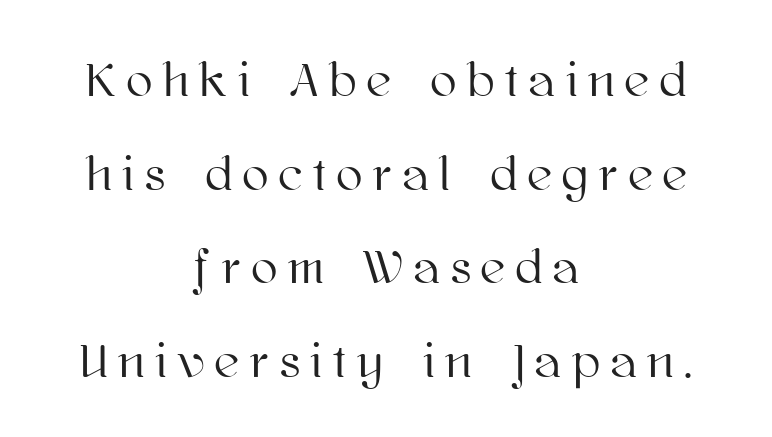
Q: Is the text italic (slanted)? A: No, it is upright.
Q: Is the text underlined? A: No.
Q: How is the paragraph aligned? A: Centered.
Q: Is the spacing between letters normal or unusually wide? A: Unusually wide.
Q: Is the spacing between lines tight, normal or loose? A: Loose.
Q: Width (condensed, normal, or wide)? A: Normal.
Q: Stroke contrast? A: High.
Q: x-height? A: Medium.
Q: Monospaced? A: No.
